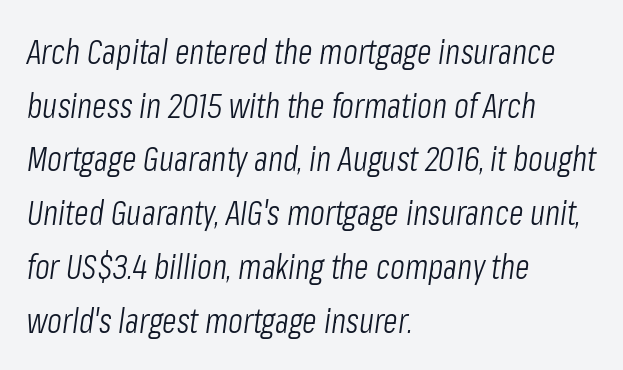
Q: Is the text bold? A: No.
Q: Is the text italic (slanted)? A: Yes, it leans right by about 8 degrees.
Q: Is the text underlined? A: No.
Q: How is the paragraph aligned? A: Left-aligned.
Q: Is the spacing between letters normal or unusually wide? A: Normal.
Q: Is the spacing between lines tight, normal or loose? A: Normal.
Q: Width (condensed, normal, or wide)? A: Condensed.
Q: Stroke contrast? A: Low.
Q: x-height? A: Medium.
Q: Monospaced? A: No.
